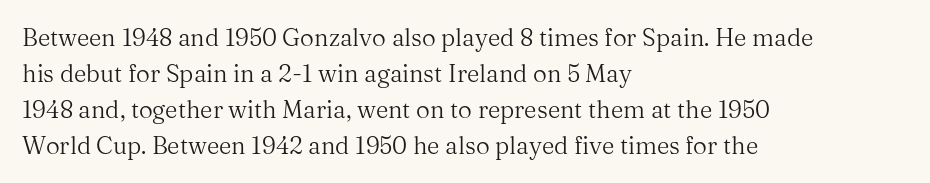
The image shows 24 px text type, upright; set left-aligned, normal line spacing (1.5x), normal letter spacing, not underlined.
